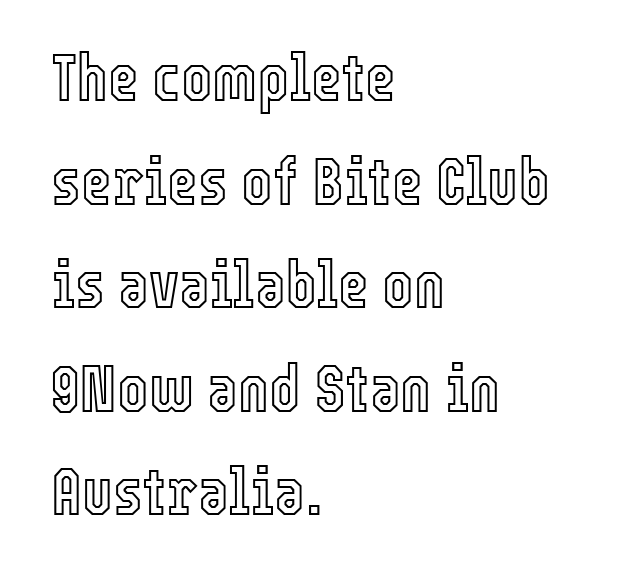
The image shows 66 px condensed type, upright; set left-aligned, normal line spacing (1.57x), normal letter spacing, not underlined; a medium x-height.
